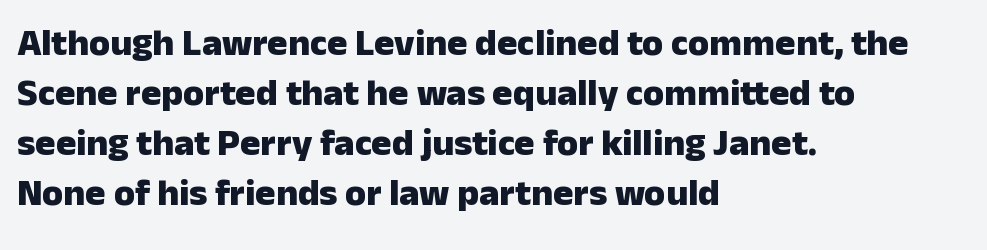
Typeset ragged right — the left edge is the straight one. Does the leading feel generous? No, just average. Strokes here are thick enough to call this a true bold. The passage shown is typed in a proportional face where columns would drift.
